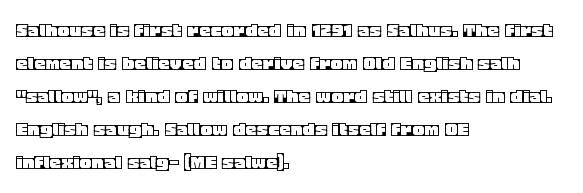
Plain, unruled lines of type. Letter spacing: default. Quick note: interline space is typical. Does the lettering tilt? It doesn't — this is upright. One-word summary of the alignment: left.
